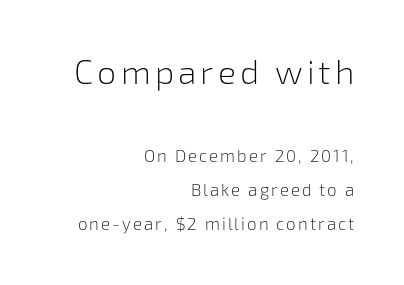
{"serif": "no", "italic": "no", "bold": "no", "weight": "light", "width": "normal", "stroke_contrast": "low", "x_height": "medium", "monospaced": "no", "underline": "no", "align": "right", "line_spacing": "loose", "line_spacing_ratio": 2.0, "larger_block": "first", "size_ratio": 2.0, "glyph_px": 34}
